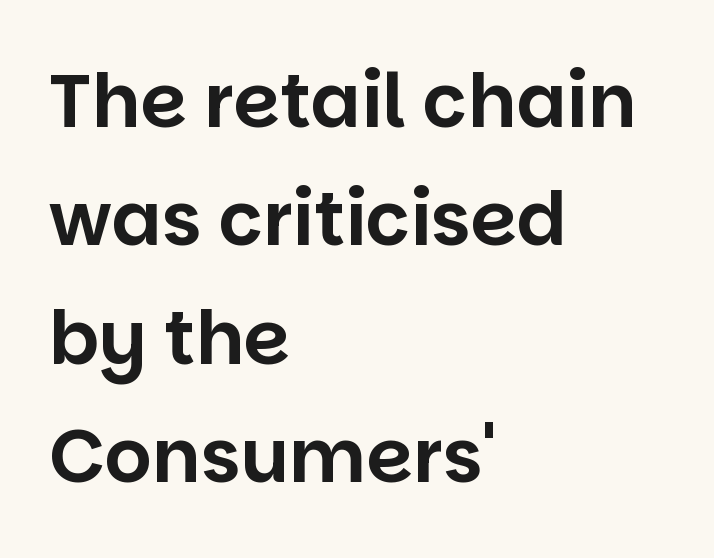
{"serif": "no", "italic": "no", "width": "normal", "stroke_contrast": "low", "x_height": "large", "monospaced": "no", "underline": "no", "align": "left", "line_spacing": "normal", "line_spacing_ratio": 1.6, "letter_spacing": "normal", "letter_spacing_em": 0.0, "glyph_px": 74}
